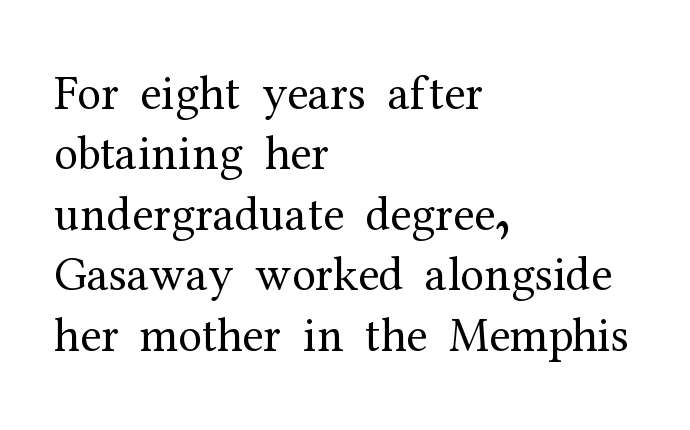
Spacing verdict: proportional, widths tailored to each character. The letters stand upright; this is a roman face. The designer went with a serif here, giving each stem small feet. Horizontally, the lines are justified to the leading edge only.
